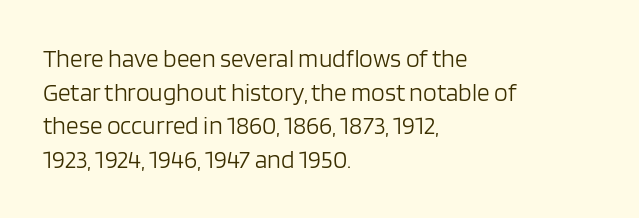
The image shows 25 px text type, upright; set left-aligned, normal line spacing (1.35x), normal letter spacing, not underlined.
